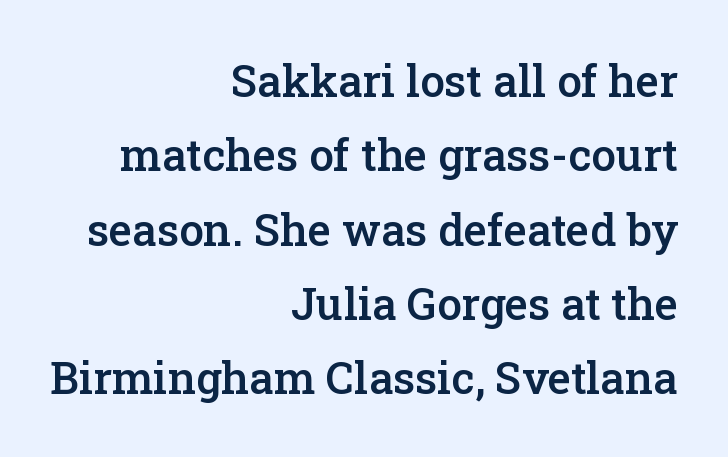
{"serif": "yes", "italic": "no", "bold": "semi", "weight": "semibold", "width": "normal", "stroke_contrast": "low", "x_height": "medium", "monospaced": "no", "underline": "no", "align": "right", "line_spacing": "normal", "line_spacing_ratio": 1.69, "letter_spacing": "normal", "letter_spacing_em": 0.0, "glyph_px": 44}
